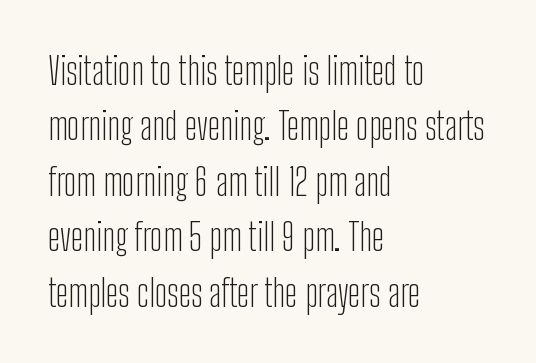
{"serif": "no", "italic": "no", "bold": "no", "weight": "light", "width": "condensed", "stroke_contrast": "low", "x_height": "medium", "monospaced": "no", "underline": "no", "align": "left", "line_spacing": "normal", "line_spacing_ratio": 1.5, "letter_spacing": "normal", "letter_spacing_em": 0.0, "glyph_px": 37}
